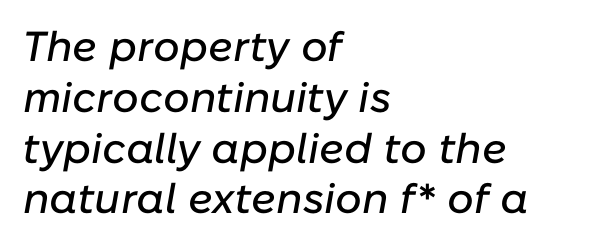
{"italic": "yes", "lean": "right", "slant_degrees": 10, "width": "normal", "stroke_contrast": "low", "x_height": "medium", "monospaced": "no", "underline": "no", "align": "left", "line_spacing_ratio": 1.21, "letter_spacing": "normal", "letter_spacing_em": 0.0, "glyph_px": 42}
